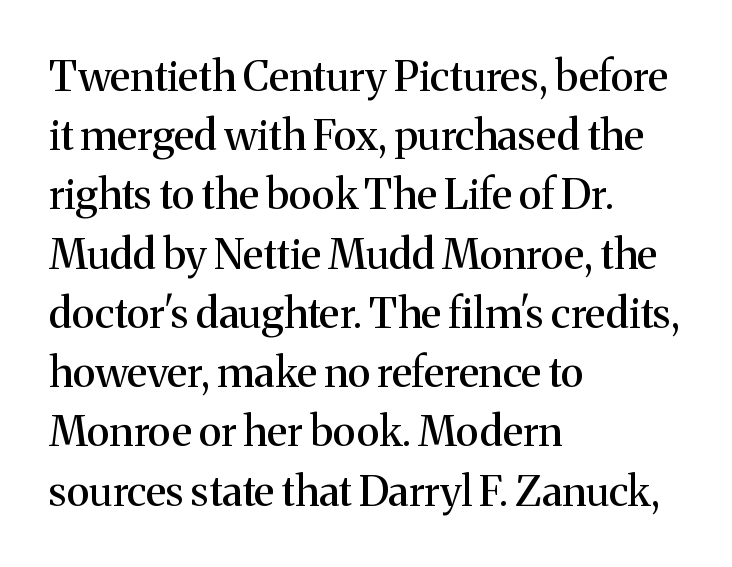
The image shows 42 px serif type, upright; set left-aligned, normal line spacing (1.41x), normal letter spacing, not underlined; medium stroke contrast and a medium x-height.
